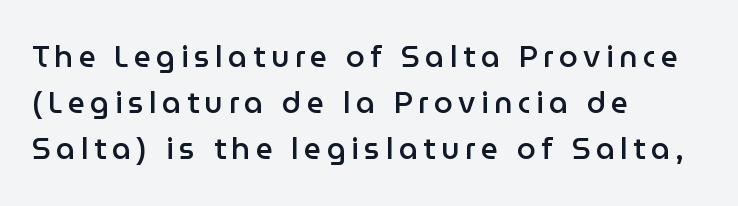
This is the in-between weight designers call semibold or demi. Reading down the column, the eye jumps a familiar distance to each next line. Notice how the passage keeps a crisp vertical edge on the left only. A roman cut, with each character standing at attention.
